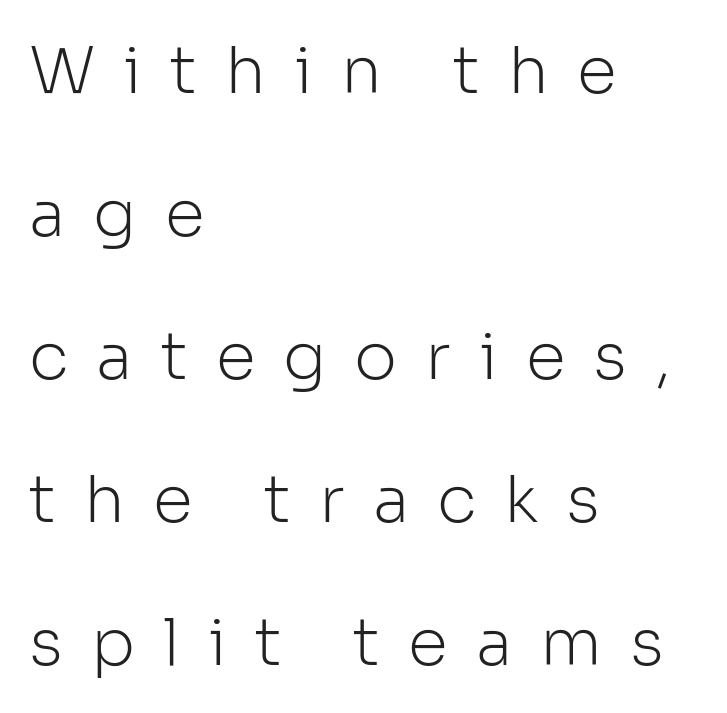
Q: Is the text bold? A: No.
Q: Is the text italic (slanted)? A: No, it is upright.
Q: Is the typeface a serif or a sans-serif typeface? A: Sans-serif.
Q: Is the text underlined? A: No.
Q: How is the paragraph aligned? A: Left-aligned.
Q: Is the spacing between letters normal or unusually wide? A: Unusually wide.
Q: Is the spacing between lines tight, normal or loose? A: Loose.
Q: Width (condensed, normal, or wide)? A: Normal.
Q: Stroke contrast? A: Low.
Q: x-height? A: Medium.
Q: Monospaced? A: No.
